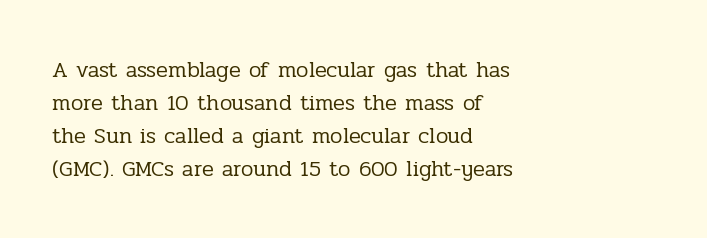
{"italic": "no", "bold": "no", "underline": "no", "align": "left", "line_spacing": "normal", "line_spacing_ratio": 1.5, "letter_spacing": "normal", "letter_spacing_em": 0.0, "glyph_px": 22}
